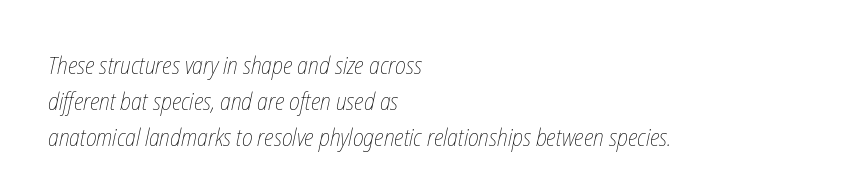
Q: Is the text bold? A: No.
Q: Is the text underlined? A: No.
Q: How is the paragraph aligned? A: Left-aligned.
Q: Is the spacing between letters normal or unusually wide? A: Normal.
Q: Is the spacing between lines tight, normal or loose? A: Normal.
